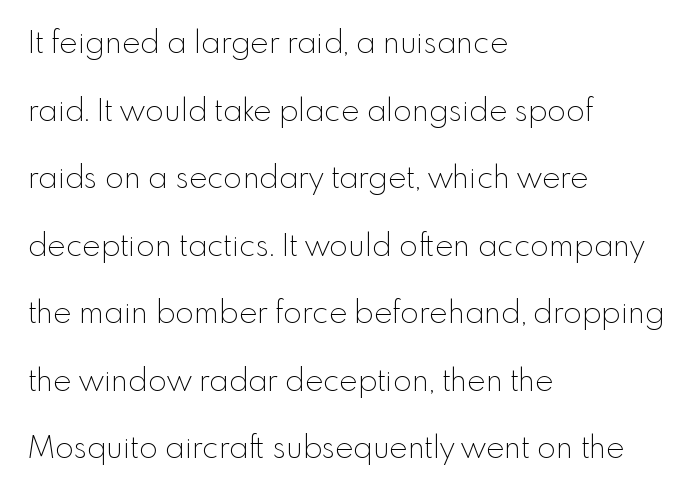
{"serif": "no", "italic": "no", "bold": "no", "weight": "thin", "width": "normal", "x_height": "small", "monospaced": "no", "underline": "no", "align": "left", "line_spacing": "loose", "line_spacing_ratio": 2.18, "letter_spacing": "normal", "letter_spacing_em": 0.0, "glyph_px": 31}
